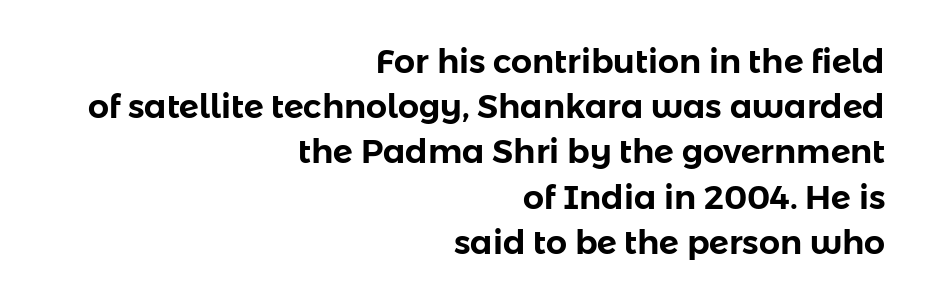
The image shows 33 px sans-serif type, upright; set right-aligned, normal line spacing (1.37x), normal letter spacing, not underlined; low stroke contrast and a medium x-height.
